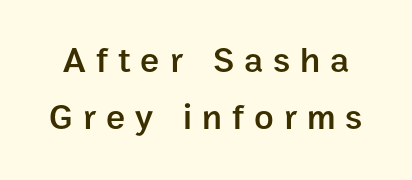
Q: Is the text bold? A: Semi-bold.
Q: Is the text italic (slanted)? A: No, it is upright.
Q: Is the typeface a serif or a sans-serif typeface? A: Sans-serif.
Q: Is the text underlined? A: No.
Q: Is the spacing between letters normal or unusually wide? A: Unusually wide.
Q: Is the spacing between lines tight, normal or loose? A: Normal.
Q: Width (condensed, normal, or wide)? A: Normal.
Q: Stroke contrast? A: Low.
Q: x-height? A: Medium.
Q: Monospaced? A: No.
